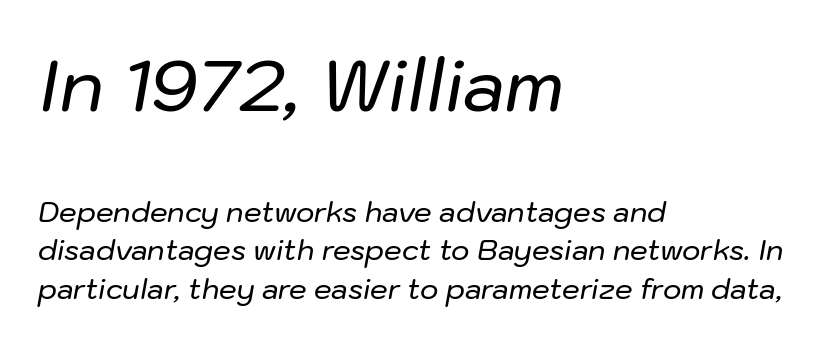
Q: Is the text italic (slanted)? A: Yes, it leans right by about 10 degrees.
Q: Is the text underlined? A: No.
Q: How is the paragraph aligned? A: Left-aligned.
Q: Is the spacing between letters normal or unusually wide? A: Normal.
Q: Is the spacing between lines tight, normal or loose? A: Normal.
Q: Which block of text is set in a larger size, the first (top) or the second (bottom)? A: The first (top) one.
Q: Width (condensed, normal, or wide)? A: Normal.
Q: Stroke contrast? A: Low.
Q: x-height? A: Medium.
Q: Monospaced? A: No.
